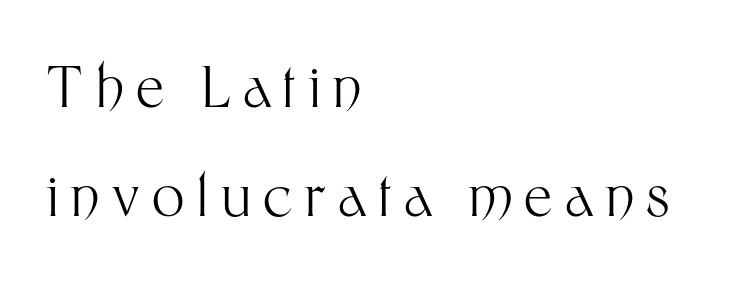
Varying glyph widths throughout — classic text-font behaviour. The block of text is sparse from top to bottom, with ample space between rows. Typographically, this falls in the sans-serif category. The typography opts for an upright posture over an oblique one. The setting favours the left margin, as ordinary paragraphs usually do.
